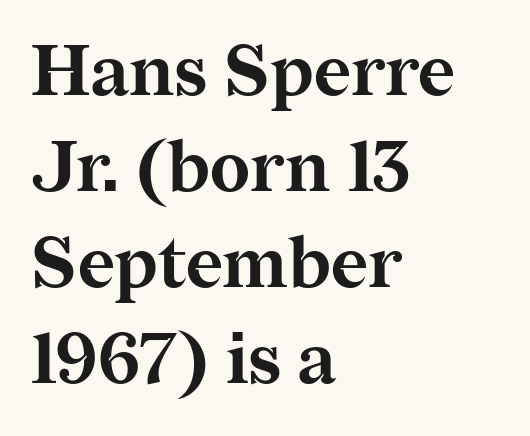
Q: Is the text bold? A: Yes.
Q: Is the text italic (slanted)? A: No, it is upright.
Q: Is the typeface a serif or a sans-serif typeface? A: Serif.
Q: Is the text underlined? A: No.
Q: How is the paragraph aligned? A: Left-aligned.
Q: Is the spacing between letters normal or unusually wide? A: Normal.
Q: Is the spacing between lines tight, normal or loose? A: Normal.
Q: Width (condensed, normal, or wide)? A: Normal.
Q: Stroke contrast? A: Medium.
Q: x-height? A: Medium.
Q: Monospaced? A: No.
